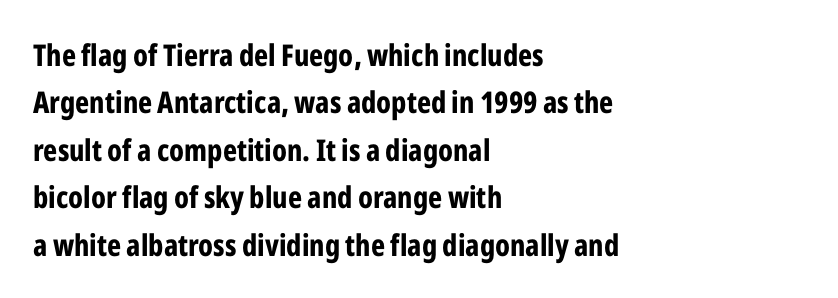
The image shows 30 px bold, condensed sans-serif type, upright; set left-aligned, normal line spacing (1.58x), normal letter spacing, not underlined; low stroke contrast and a medium x-height.
